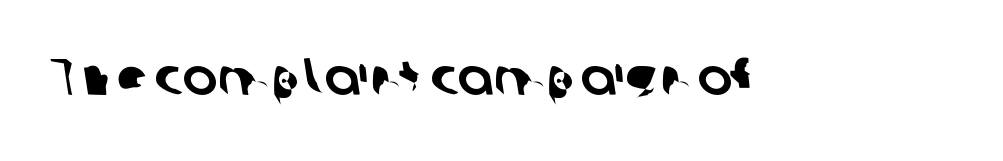
Q: Is the typeface a serif or a sans-serif typeface? A: Sans-serif.
Q: Is the text underlined? A: No.
Q: Is the spacing between letters normal or unusually wide? A: Normal.
Q: Width (condensed, normal, or wide)? A: Normal.
Q: Stroke contrast? A: Low.
Q: x-height? A: Medium.
Q: Monospaced? A: No.
